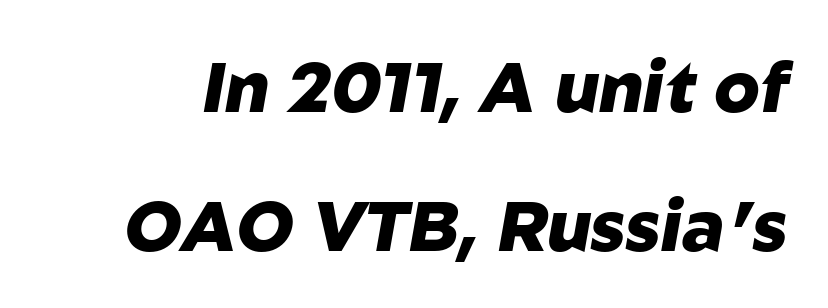
{"italic": "yes", "lean": "right", "slant_degrees": 10, "bold": "yes", "weight": "heavy", "width": "normal", "stroke_contrast": "low", "x_height": "medium", "monospaced": "no", "underline": "no", "line_spacing": "loose", "line_spacing_ratio": 1.98, "letter_spacing": "normal", "letter_spacing_em": 0.0, "glyph_px": 70}
